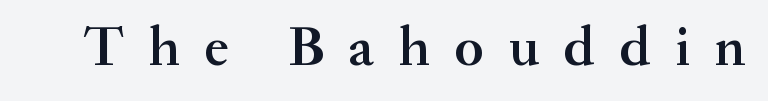
Varying glyph widths throughout — classic text-font behaviour. You can tell from the footed stems that serif type was used. The sample has been set in demibold, a notch under bold. A bare baseline throughout the passage. In terms of posture, this sample is upright. The rendering inserts visible extra space after every character.
